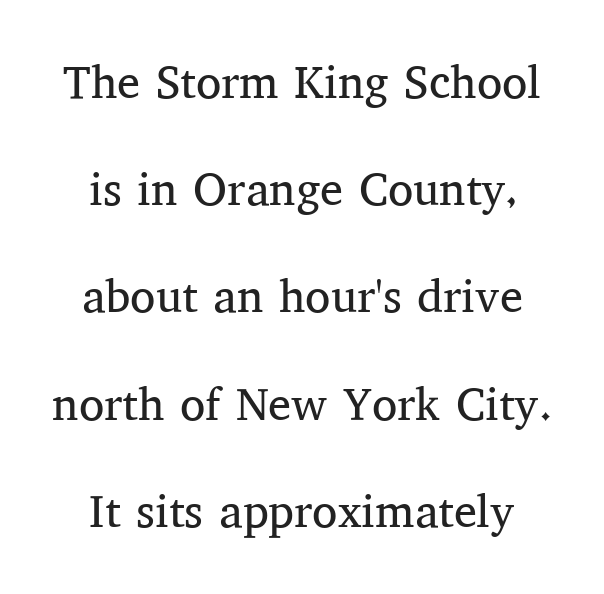
The image shows 46 px regular-weight serif type, upright; set centered, loose line spacing (2.33x), normal letter spacing, not underlined; medium stroke contrast and a medium x-height.
